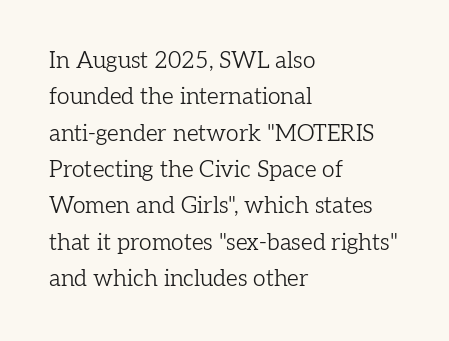
Q: Is the text bold? A: No.
Q: Is the text italic (slanted)? A: No, it is upright.
Q: Is the text underlined? A: No.
Q: How is the paragraph aligned? A: Left-aligned.
Q: Is the spacing between letters normal or unusually wide? A: Normal.
Q: Is the spacing between lines tight, normal or loose? A: Normal.
